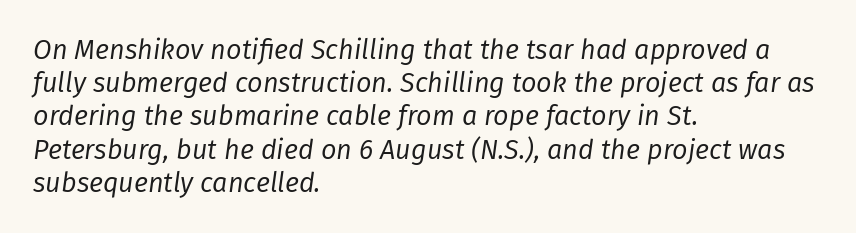
{"italic": "yes", "lean": "right", "slant_degrees": 8, "bold": "no", "underline": "no", "align": "left", "line_spacing_ratio": 1.23, "letter_spacing": "normal", "letter_spacing_em": 0.0, "glyph_px": 27}
